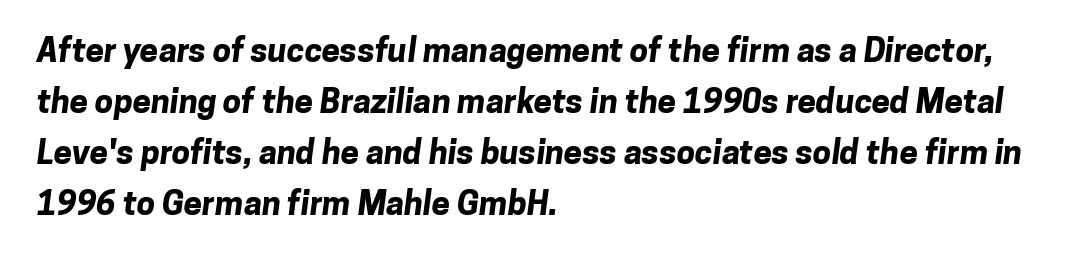
The image shows 33 px bold sans-serif type; set left-aligned, normal line spacing (1.55x), normal letter spacing, not underlined; low stroke contrast and a medium x-height.
